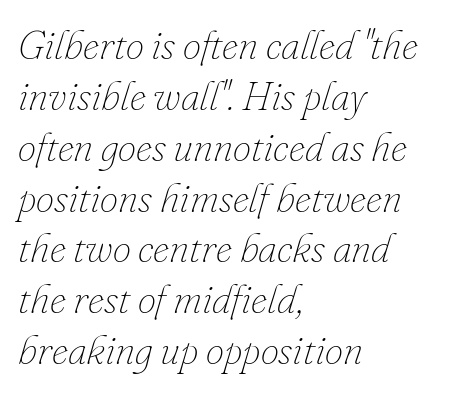
Q: Is the text bold? A: No.
Q: Is the text italic (slanted)? A: Yes, it leans right by about 16 degrees.
Q: Is the text underlined? A: No.
Q: How is the paragraph aligned? A: Left-aligned.
Q: Is the spacing between letters normal or unusually wide? A: Normal.
Q: Width (condensed, normal, or wide)? A: Normal.
Q: Stroke contrast? A: Low.
Q: x-height? A: Small.
Q: Monospaced? A: No.
